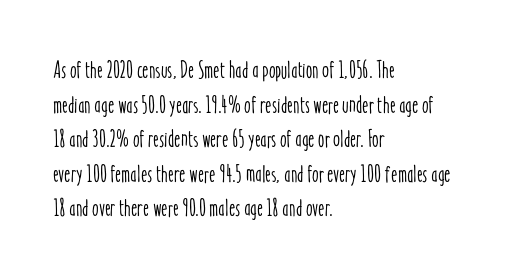
Q: Is the text italic (slanted)? A: No, it is upright.
Q: Is the text underlined? A: No.
Q: How is the paragraph aligned? A: Left-aligned.
Q: Is the spacing between letters normal or unusually wide? A: Normal.
Q: Is the spacing between lines tight, normal or loose? A: Normal.
